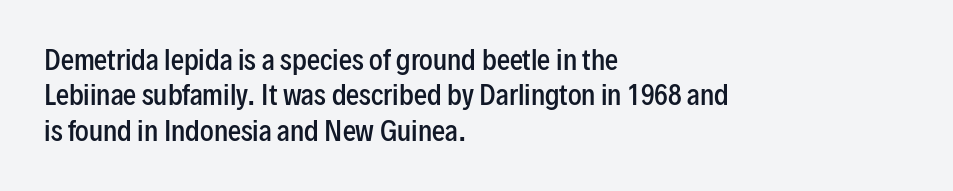
{"italic": "no", "bold": "semi", "underline": "no", "align": "left", "line_spacing": "normal", "line_spacing_ratio": 1.36, "letter_spacing": "normal", "letter_spacing_em": 0.0, "glyph_px": 26}
